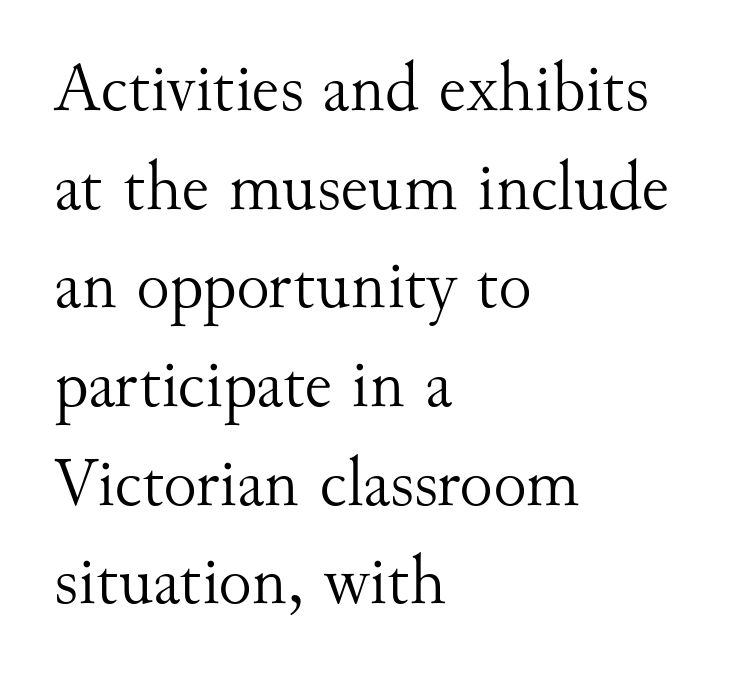
{"serif": "yes", "italic": "no", "bold": "no", "weight": "light", "width": "normal", "stroke_contrast": "medium", "x_height": "small", "monospaced": "no", "underline": "no", "align": "left", "line_spacing": "normal", "line_spacing_ratio": 1.41, "letter_spacing": "normal", "letter_spacing_em": 0.0, "glyph_px": 70}
